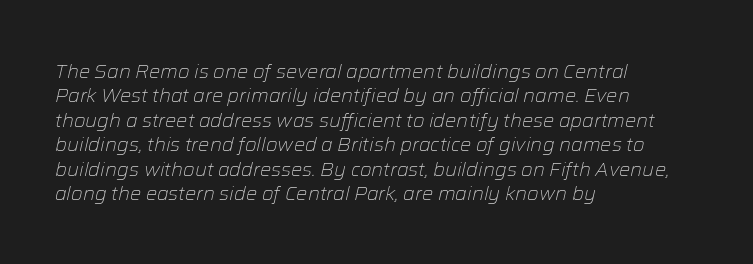
The image shows 20 px text type, italic (leaning right); set left-aligned, line spacing 1.22x, normal letter spacing, not underlined.
